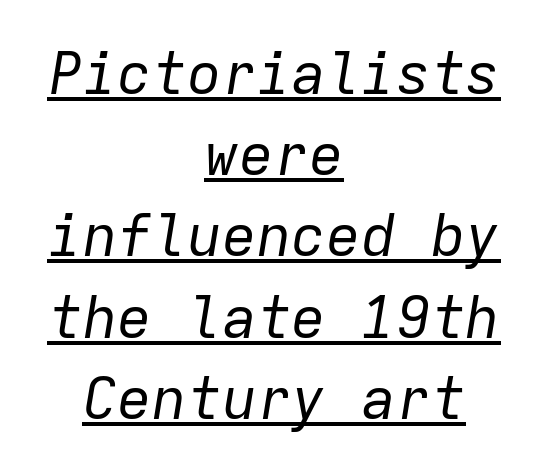
Q: Is the text bold? A: No.
Q: Is the text italic (slanted)? A: Yes, it leans right by about 9 degrees.
Q: Is the text underlined? A: Yes.
Q: How is the paragraph aligned? A: Centered.
Q: Is the spacing between letters normal or unusually wide? A: Normal.
Q: Is the spacing between lines tight, normal or loose? A: Normal.
Q: Width (condensed, normal, or wide)? A: Normal.
Q: Stroke contrast? A: Low.
Q: x-height? A: Medium.
Q: Monospaced? A: Yes.
